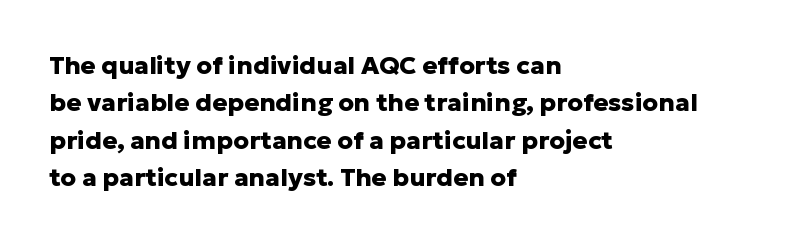
Baseline-to-baseline distance is the conventional proportion of letter height. The typesetter chose a ragged-right arrangement here. The zone under the glyphs is completely vacant. Typesetter's note: full bold, strokes at maximum text heaviness. In terms of posture, this sample is upright. The horizontal fit of the characters is conventional and even.
